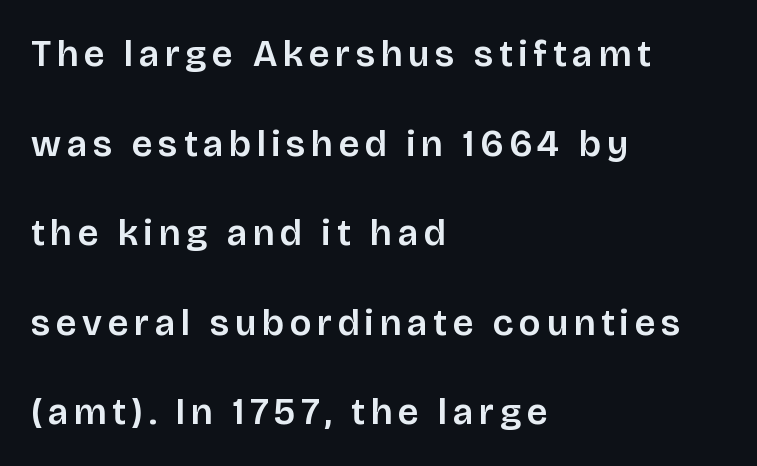
The image shows 37 px sans-serif type, upright; set left-aligned, loose line spacing (2.42x), not underlined; low stroke contrast and a large x-height.
